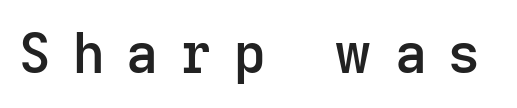
The string is rendered with underlining switched off. When letters stand straight like this, we call the style roman or upright. The font family rendered here belongs to the sans-serif group. The rendering uses natural spacing where letterforms have individual widths.
